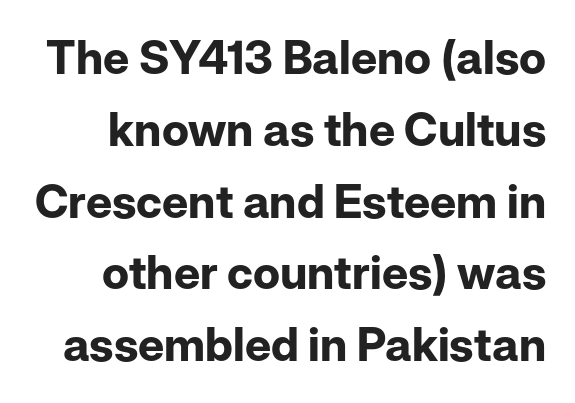
The image shows 46 px bold sans-serif type, upright; set normal line spacing (1.56x), normal letter spacing, not underlined; low stroke contrast and a medium x-height.
